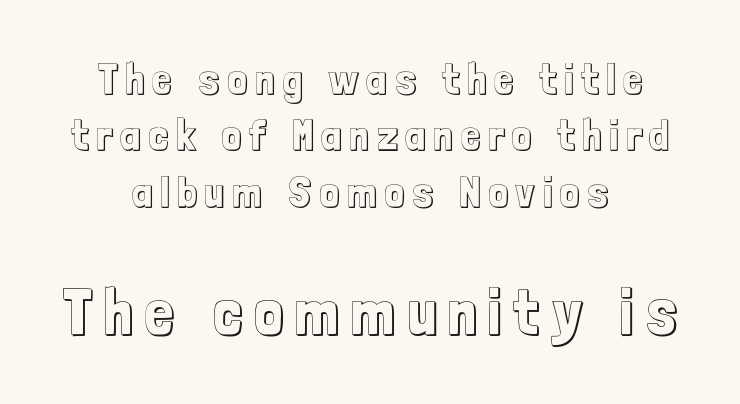
The image shows 64 px condensed type, upright; set centered, normal line spacing (1.31x), not underlined; the second (bottom) block is 1.49x larger; a medium x-height.
